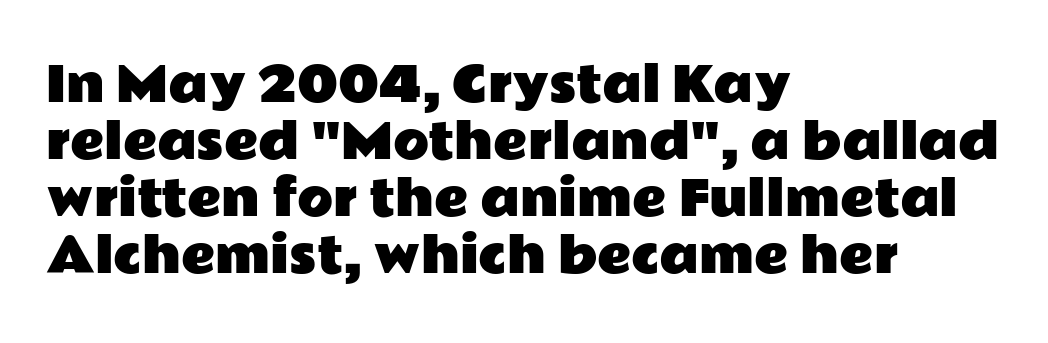
Q: Is the text italic (slanted)? A: No, it is upright.
Q: Is the typeface a serif or a sans-serif typeface? A: Sans-serif.
Q: Is the text underlined? A: No.
Q: How is the paragraph aligned? A: Left-aligned.
Q: Is the spacing between letters normal or unusually wide? A: Normal.
Q: Width (condensed, normal, or wide)? A: Wide.
Q: Stroke contrast? A: Low.
Q: x-height? A: Medium.
Q: Monospaced? A: No.
